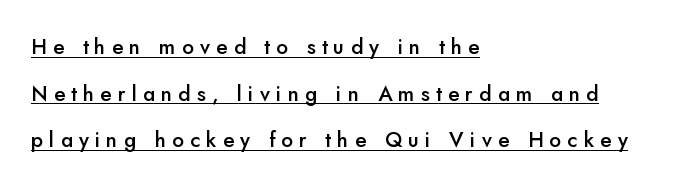
{"italic": "no", "bold": "semi", "underline": "yes", "align": "left", "line_spacing": "loose", "line_spacing_ratio": 2.22, "letter_spacing": "wide", "letter_spacing_em": 0.29, "glyph_px": 21}
